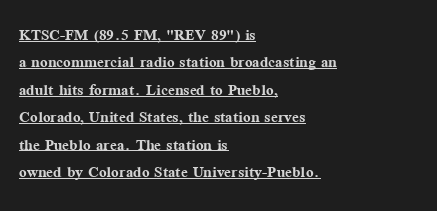
The image shows 20 px bold type, upright; set left-aligned, normal line spacing (1.37x), normal letter spacing, underlined.
